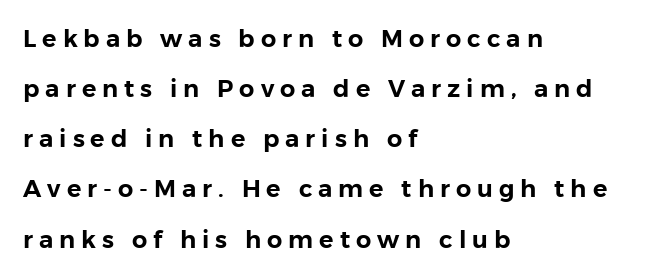
Q: Is the text italic (slanted)? A: No, it is upright.
Q: Is the text underlined? A: No.
Q: How is the paragraph aligned? A: Left-aligned.
Q: Is the spacing between letters normal or unusually wide? A: Unusually wide.
Q: Is the spacing between lines tight, normal or loose? A: Loose.
